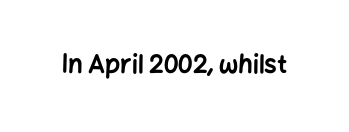
Underlining? Definitely not there. Strong, thick strokes mark this as bold type. This sample uses an upright cut, with every glyph sitting square on the baseline. A typesetter would call this zero additional tracking.
